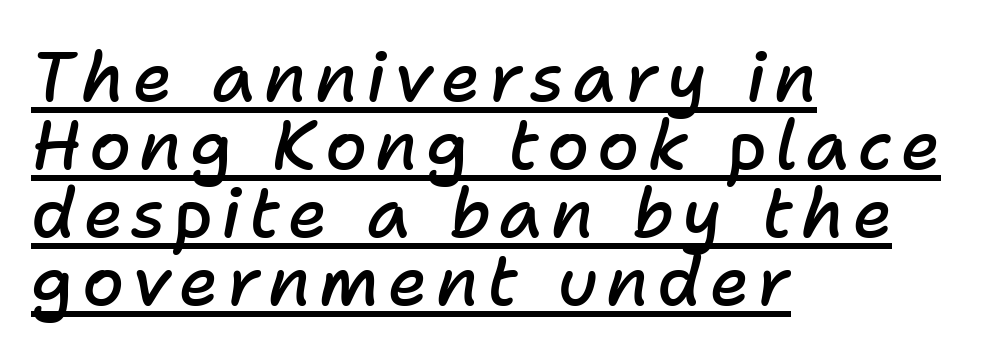
{"italic": "yes", "lean": "right", "slant_degrees": 11, "bold": "semi", "weight": "semibold", "width": "normal", "stroke_contrast": "low", "x_height": "medium", "monospaced": "no", "underline": "yes", "align": "left", "line_spacing": "tight", "line_spacing_ratio": 1.0, "glyph_px": 68}
